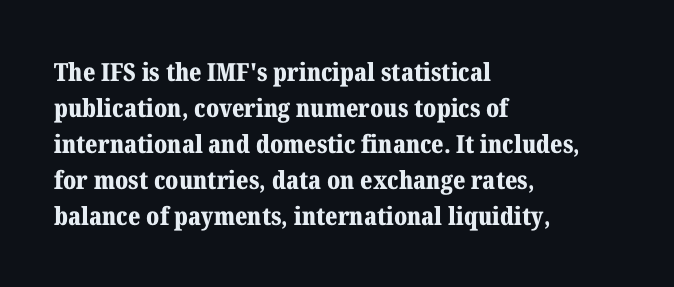
Nope, not italic — everything's standing straight. A normal amount of white space separates one row of letters from the next. Pretty heavy lettering here — definitely bold. Line starts are locked; line ends wander. Tracking here is standard; glyphs follow each other at the usual distance. Decoration check: the copy has no underline.
